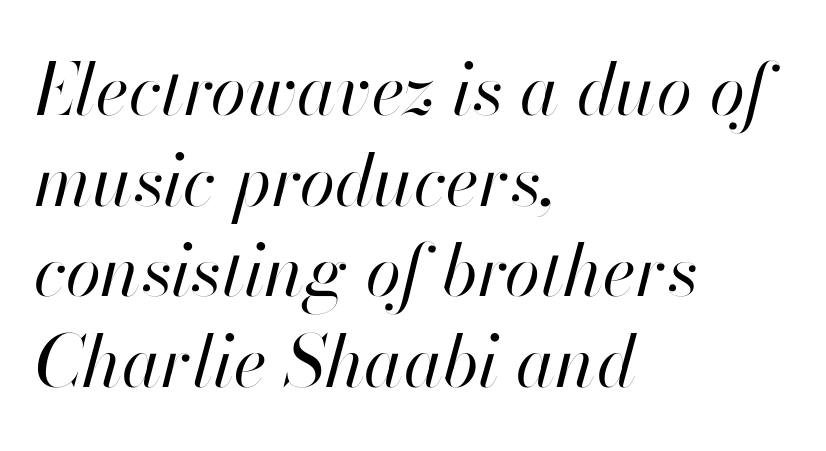
Q: Is the text bold? A: No.
Q: Is the text italic (slanted)? A: Yes, it leans right by about 13 degrees.
Q: Is the text underlined? A: No.
Q: How is the paragraph aligned? A: Left-aligned.
Q: Is the spacing between letters normal or unusually wide? A: Normal.
Q: Is the spacing between lines tight, normal or loose? A: Normal.
Q: Width (condensed, normal, or wide)? A: Normal.
Q: Stroke contrast? A: High.
Q: x-height? A: Small.
Q: Monospaced? A: No.
